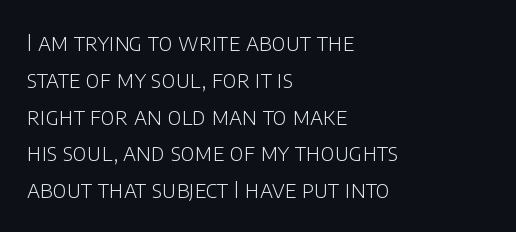
Q: Is the text bold? A: No.
Q: Is the text italic (slanted)? A: No, it is upright.
Q: Is the text underlined? A: No.
Q: How is the paragraph aligned? A: Left-aligned.
Q: Is the spacing between letters normal or unusually wide? A: Normal.
Q: Is the spacing between lines tight, normal or loose? A: Normal.
